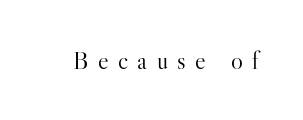
Heft: none added — not bold. Lines of text with bare space underneath. Upright lettering throughout. Here the glyphs are tracked loosely, breaking word shapes into spaced letters.
